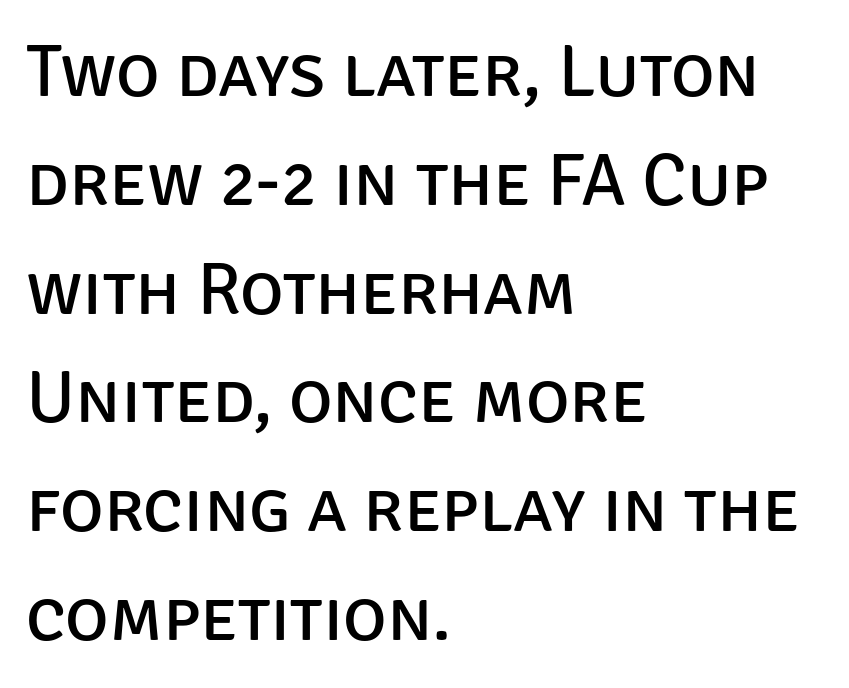
The image shows 74 px regular-weight sans-serif type, upright; set left-aligned, normal line spacing (1.47x), normal letter spacing, not underlined; low stroke contrast and a large x-height.
